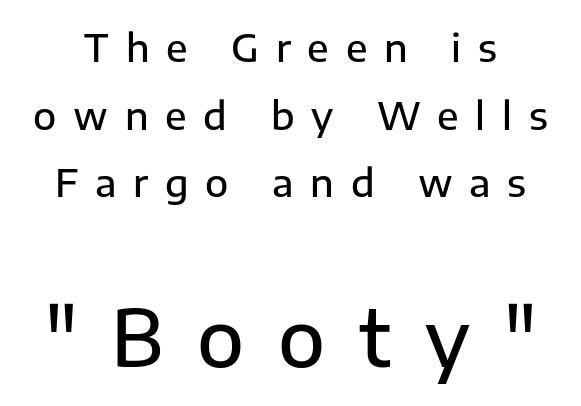
The image shows 77 px semibold sans-serif type, upright; set line spacing 1.78x, unusually wide letter spacing (+0.44 em), not underlined; the second (bottom) block is 2.03x larger; low stroke contrast and a medium x-height.
